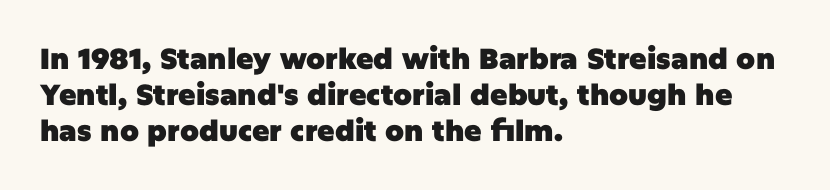
The face used here is proportionally spaced, like ordinary book or web type. Is this a sans? Yes — the strokes have no serifs. Each glyph is drawn with heavy, bold strokes. Decoration check: the copy has no underline. These lines keep a tight, regular rhythm from letter to letter. Is there any slant? The stems are plumb.
